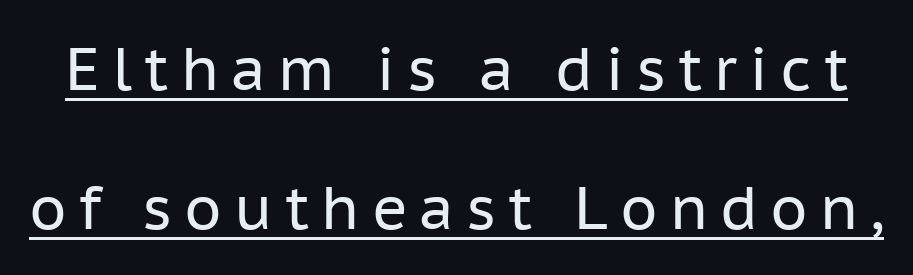
Q: Is the text bold? A: No.
Q: Is the text italic (slanted)? A: No, it is upright.
Q: Is the typeface a serif or a sans-serif typeface? A: Sans-serif.
Q: Is the text underlined? A: Yes.
Q: Is the spacing between letters normal or unusually wide? A: Unusually wide.
Q: Is the spacing between lines tight, normal or loose? A: Loose.
Q: Width (condensed, normal, or wide)? A: Normal.
Q: Stroke contrast? A: Low.
Q: x-height? A: Medium.
Q: Monospaced? A: No.
